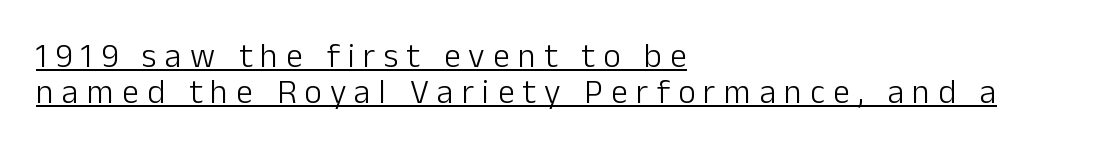
The image shows 34 px light sans-serif type, upright; set left-aligned, tight line spacing (1.06x), unusually wide letter spacing (+0.24 em), underlined; low stroke contrast and a medium x-height.
